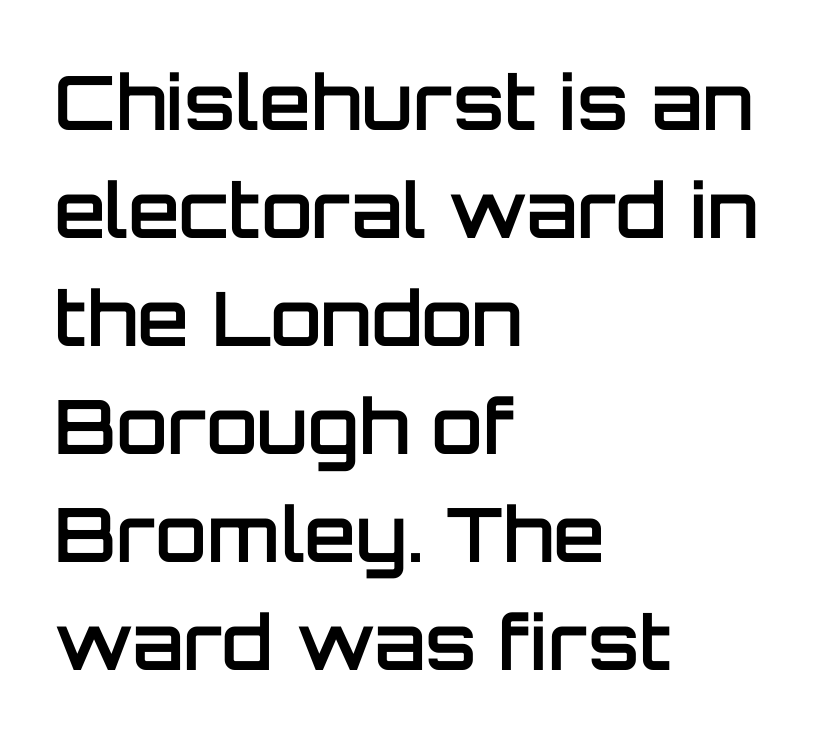
Regarding serifs, this sample does without them. Unmarked baselines from the first word to the last. This is moderately heavy type, rendered in semibold. These lines are rendered in a variable-pitch font.
